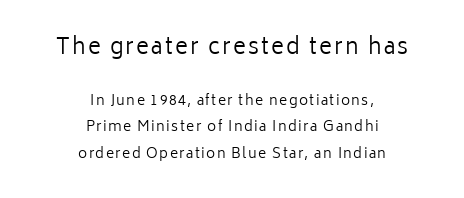
The specimen omits any rule beneath the text block's lines. On a weight scale, this lands at 450 or below. A typesetter would call this leading open, well beyond the default. Which chunk is bigger? The first one — the top block dwarfs the bottom. You can tell it's not italic because the verticals are truly vertical. The setting favours the middle, as headings and verse often do.
